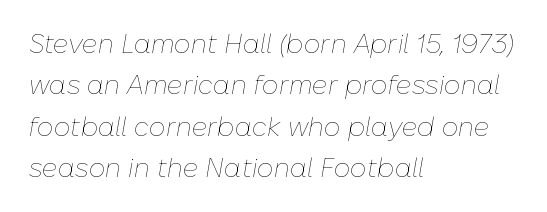
Q: Is the text bold? A: No.
Q: Is the text italic (slanted)? A: Yes, it leans right by about 10 degrees.
Q: Is the text underlined? A: No.
Q: How is the paragraph aligned? A: Left-aligned.
Q: Is the spacing between letters normal or unusually wide? A: Normal.
Q: Is the spacing between lines tight, normal or loose? A: Normal.
